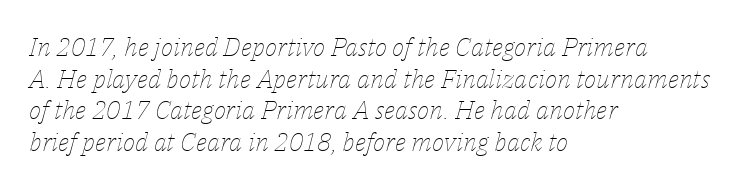
{"italic": "yes", "lean": "right", "slant_degrees": 14, "bold": "no", "underline": "no", "align": "left", "line_spacing_ratio": 1.22, "letter_spacing": "normal", "letter_spacing_em": 0.0, "glyph_px": 26}
